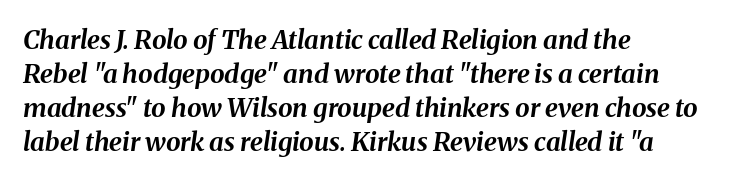
Q: Is the text bold? A: Yes.
Q: Is the text italic (slanted)? A: Yes, it leans right by about 8 degrees.
Q: Is the text underlined? A: No.
Q: How is the paragraph aligned? A: Left-aligned.
Q: Is the spacing between letters normal or unusually wide? A: Normal.
Q: Is the spacing between lines tight, normal or loose? A: Normal.
